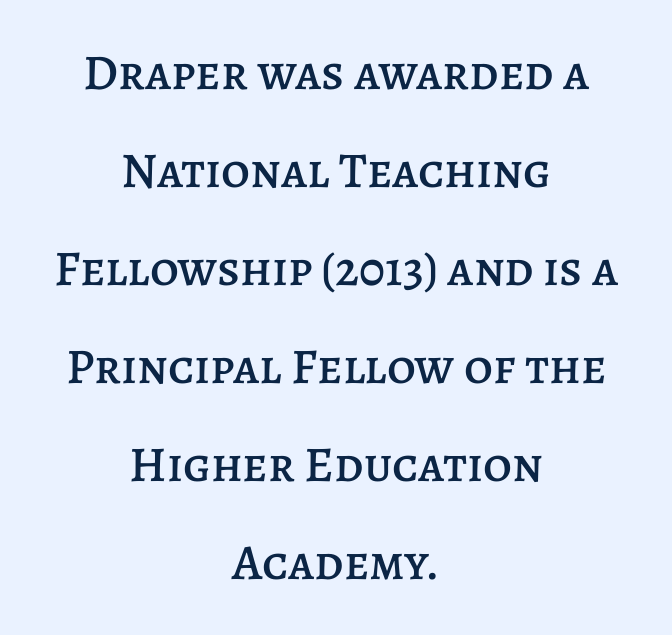
{"italic": "no", "width": "normal", "stroke_contrast": "low", "x_height": "large", "monospaced": "no", "underline": "no", "align": "center", "line_spacing": "loose", "line_spacing_ratio": 1.96, "letter_spacing": "normal", "letter_spacing_em": 0.0, "glyph_px": 50}
